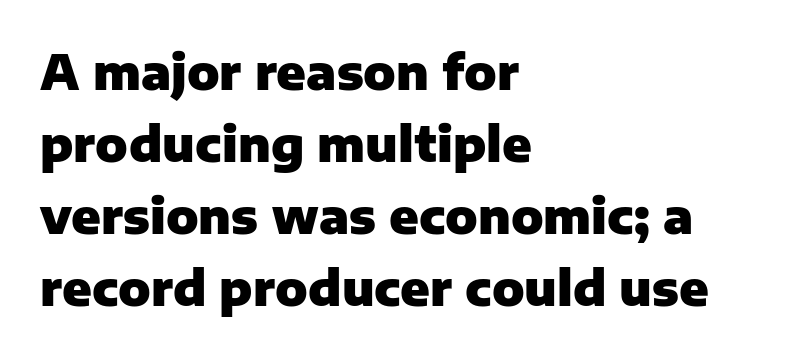
Q: Is the text bold? A: Yes.
Q: Is the text italic (slanted)? A: No, it is upright.
Q: Is the typeface a serif or a sans-serif typeface? A: Sans-serif.
Q: Is the text underlined? A: No.
Q: How is the paragraph aligned? A: Left-aligned.
Q: Is the spacing between letters normal or unusually wide? A: Normal.
Q: Is the spacing between lines tight, normal or loose? A: Normal.
Q: Width (condensed, normal, or wide)? A: Normal.
Q: Stroke contrast? A: Low.
Q: x-height? A: Medium.
Q: Monospaced? A: No.
